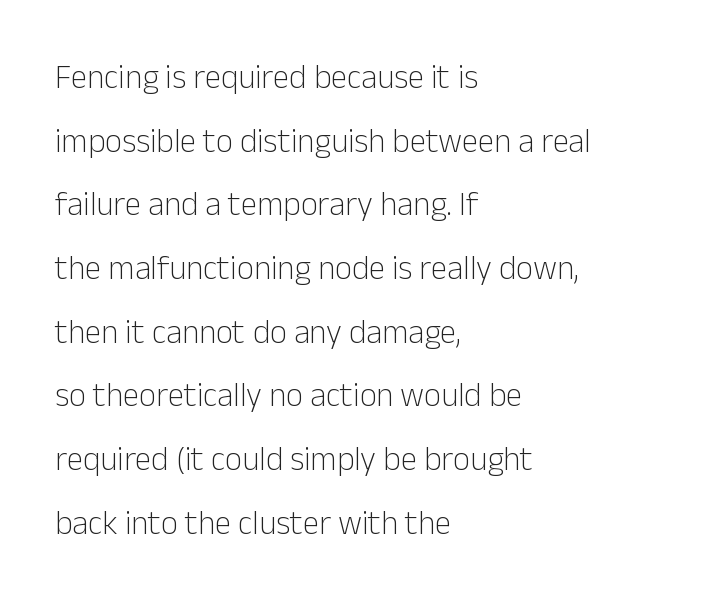
The image shows 33 px light sans-serif type, upright; set left-aligned, loose line spacing (1.93x), normal letter spacing, not underlined; low stroke contrast and a medium x-height.
